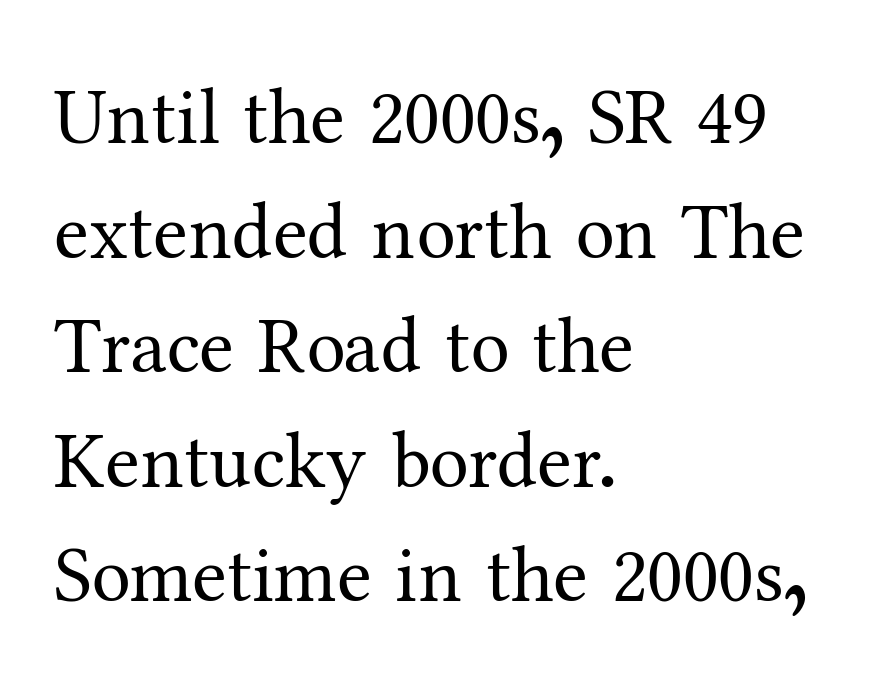
These lines stack with their left ends in a neat column. Glyph-to-glyph distance matches everyday printed text. Looks like regular typesetting: each glyph gets only the width it needs. A typesetter would mark this as roman, not italic. Counters stay open thanks to moderate or lighter strokes. No word sits above an underline.
